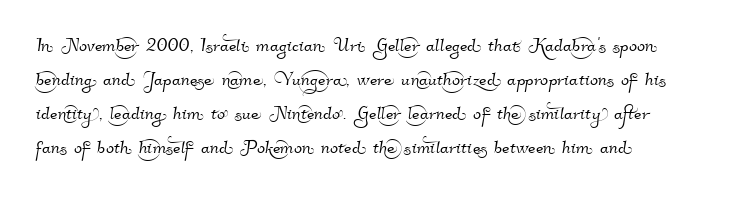
Q: Is the text underlined? A: No.
Q: Is the spacing between letters normal or unusually wide? A: Normal.
Q: Is the spacing between lines tight, normal or loose? A: Normal.
